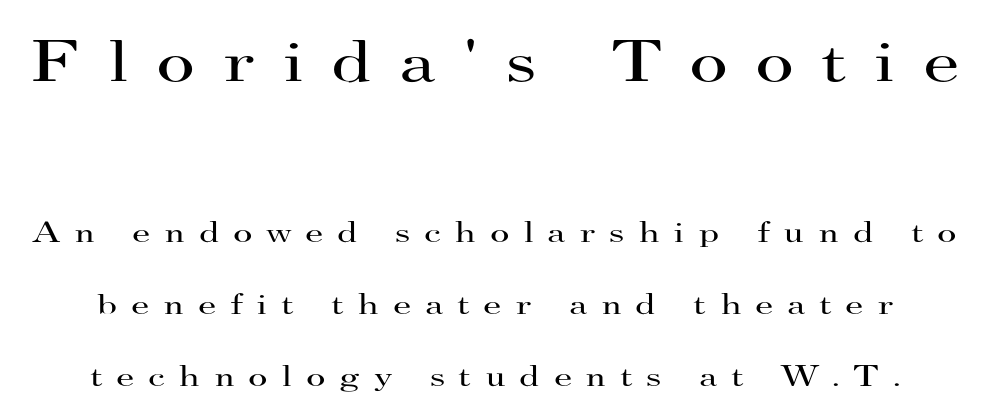
Q: Is the text bold? A: No.
Q: Is the text italic (slanted)? A: No, it is upright.
Q: Is the typeface a serif or a sans-serif typeface? A: Serif.
Q: Is the text underlined? A: No.
Q: Is the spacing between letters normal or unusually wide? A: Unusually wide.
Q: Is the spacing between lines tight, normal or loose? A: Loose.
Q: Which block of text is set in a larger size, the first (top) or the second (bottom)? A: The first (top) one.
Q: Width (condensed, normal, or wide)? A: Wide.
Q: Stroke contrast? A: High.
Q: x-height? A: Small.
Q: Monospaced? A: No.
